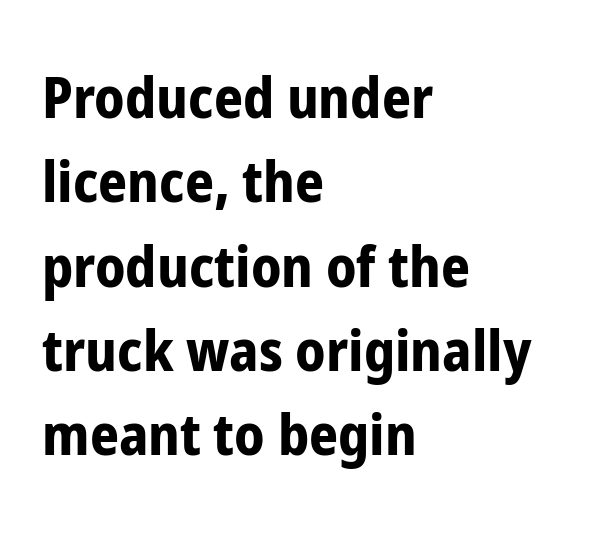
The image shows 57 px bold, condensed sans-serif type, upright; set left-aligned, normal line spacing (1.48x), normal letter spacing, not underlined; low stroke contrast and a medium x-height.
